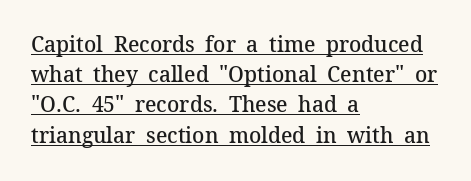
The image shows 21 px text type, upright; set left-aligned, normal line spacing (1.44x), normal letter spacing, underlined.
